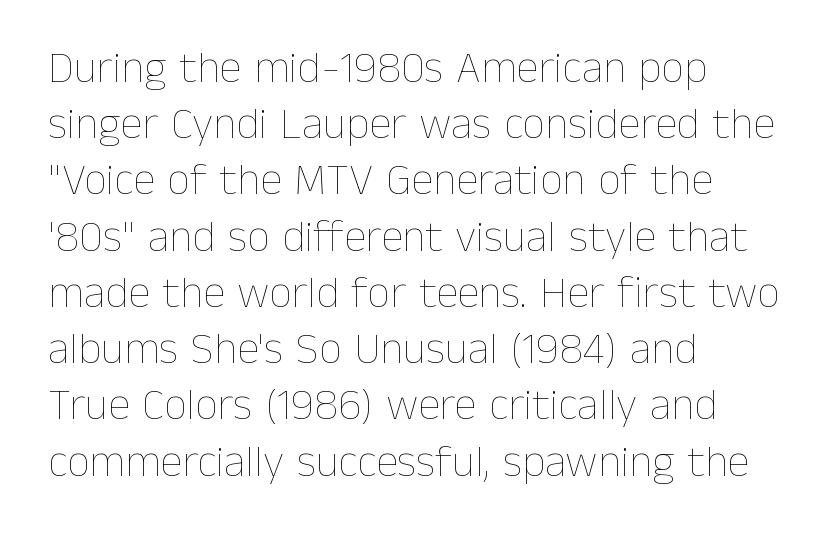
Alignment: flush left. Is this a fixed-width face? No — the glyphs have proportional, varying widths. Does the leading feel generous? No, just average. These lines keep a tight, regular rhythm from letter to letter. Posture: upright roman.
